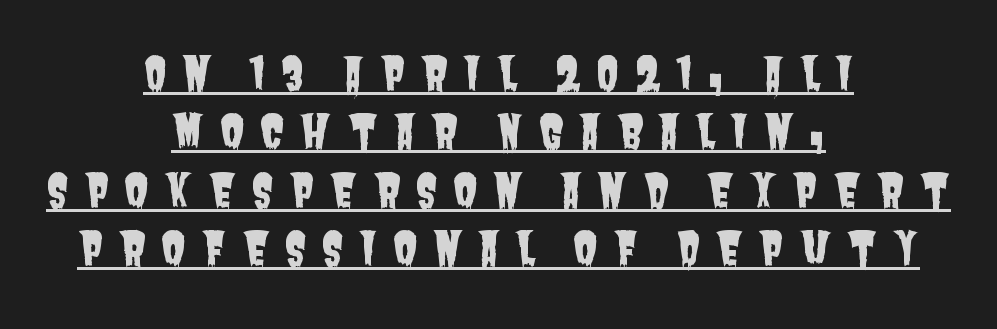
The image shows 45 px condensed sans-serif type; set centered, normal line spacing (1.3x), unusually wide letter spacing (+0.34 em), underlined; low stroke contrast and a large x-height.
